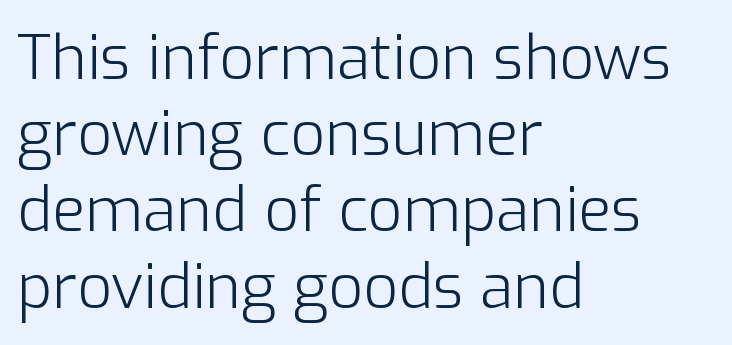
Q: Is the text bold? A: No.
Q: Is the text italic (slanted)? A: No, it is upright.
Q: Is the typeface a serif or a sans-serif typeface? A: Sans-serif.
Q: Is the text underlined? A: No.
Q: How is the paragraph aligned? A: Left-aligned.
Q: Is the spacing between letters normal or unusually wide? A: Normal.
Q: Is the spacing between lines tight, normal or loose? A: Normal.
Q: Width (condensed, normal, or wide)? A: Normal.
Q: Stroke contrast? A: Low.
Q: x-height? A: Medium.
Q: Monospaced? A: No.
